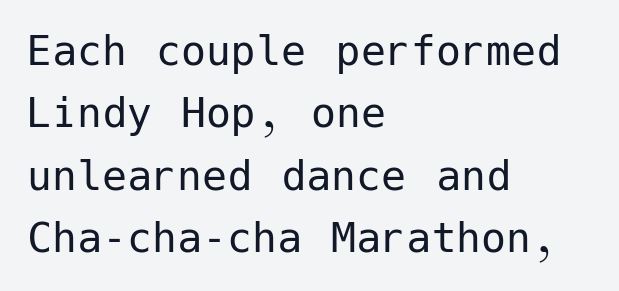
The image shows 50 px regular-weight sans-serif type, upright; set left-aligned, normal line spacing (1.25x), normal letter spacing, not underlined; low stroke contrast and a medium x-height.
